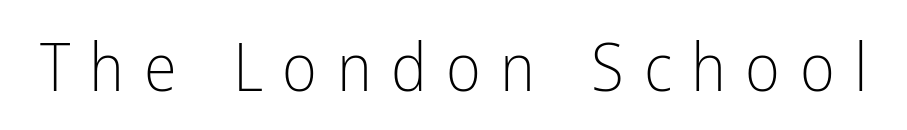
{"serif": "no", "italic": "no", "bold": "no", "weight": "light", "width": "condensed", "stroke_contrast": "low", "x_height": "medium", "monospaced": "no", "underline": "no", "letter_spacing": "wide", "letter_spacing_em": 0.29, "glyph_px": 67}
